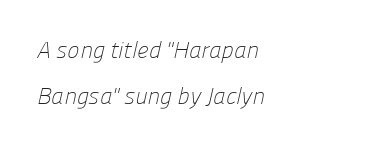
The paragraph has a hard left edge and a soft right edge. Clear beneath every line of the passage. You could fit nearly another row in the gap between these rows. Nothing heavy about these letters — not bold at all. You could call the tracking neutral — neither tight nor loose.
